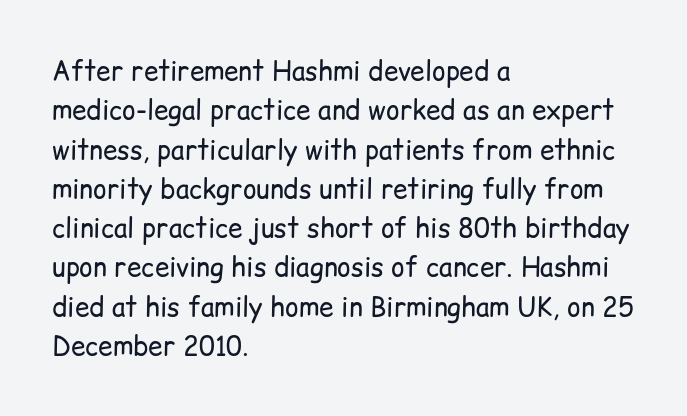
A typesetter would mark this as roman, not italic. Does the leading feel generous? No, just average. The typesetter chose a ragged-right arrangement here. The gaps between neighbouring characters are ordinary and unremarkable. Is this a heavy cut? Hardly; it is regular or lighter. The space directly below the letters is spotless.
